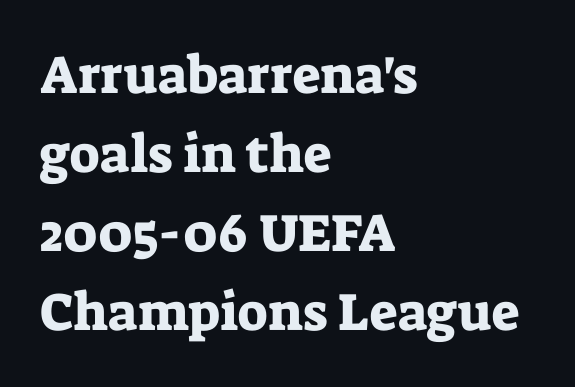
Do the characters align in a grid? No, the font is proportional. Line starts are locked; line ends wander. A typesetter would call this zero additional tracking. Unlike a clean sans, this face finishes its strokes with serifs.
